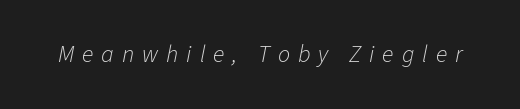
{"italic": "yes", "lean": "right", "slant_degrees": 11, "bold": "no", "underline": "no", "letter_spacing": "wide", "letter_spacing_em": 0.33, "glyph_px": 24}
